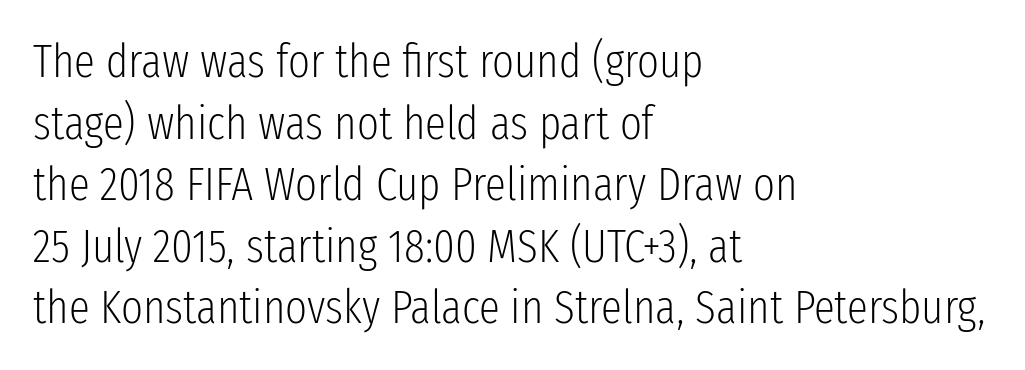
The image shows 47 px light, condensed sans-serif type, upright; set left-aligned, normal line spacing (1.31x), normal letter spacing, not underlined; low stroke contrast and a medium x-height.
